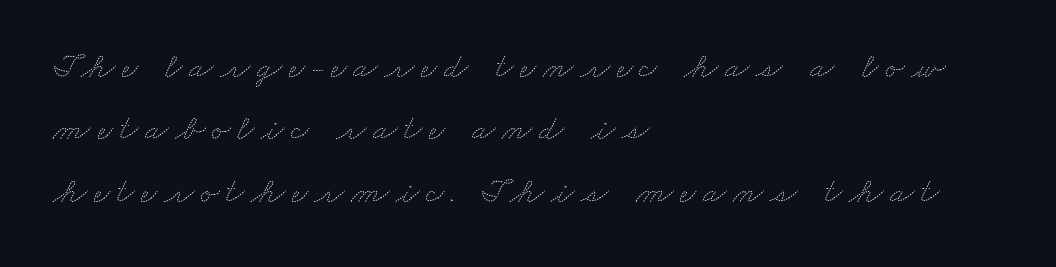
A quiet, ordinary-to-light weight characterises the typeface. Beneath every word, the page is bare. The letters advance in unequal steps, a hallmark of proportional type. Notice how the passage keeps a crisp vertical edge on the left only.
